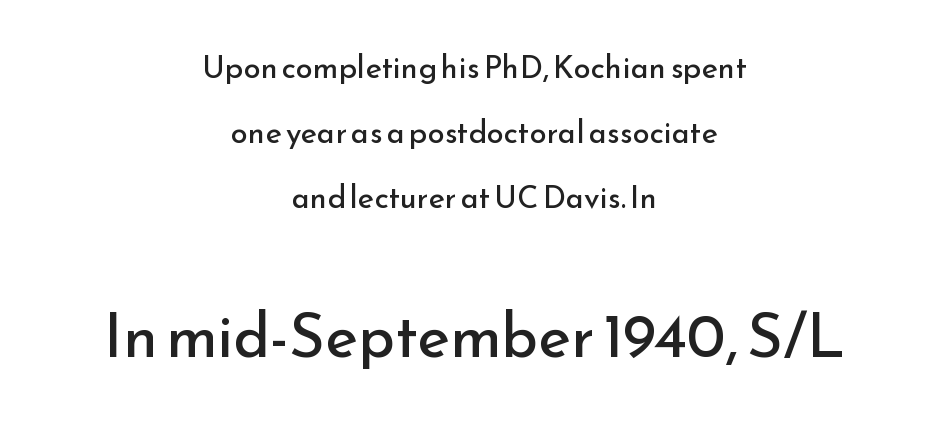
{"serif": "no", "italic": "no", "bold": "no", "weight": "regular", "width": "normal", "stroke_contrast": "low", "x_height": "small", "monospaced": "no", "underline": "no", "align": "center", "line_spacing": "loose", "line_spacing_ratio": 2.1, "letter_spacing": "normal", "letter_spacing_em": 0.0, "larger_block": "second", "size_ratio": 2.0, "glyph_px": 62}
